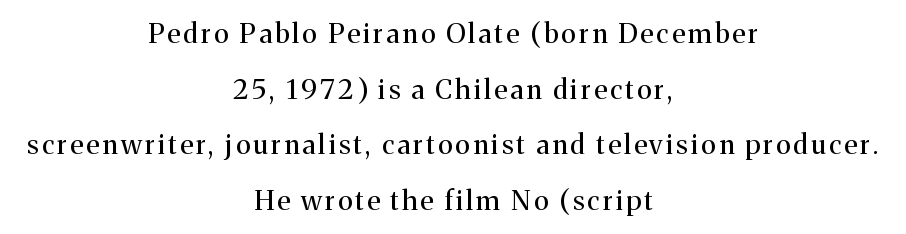
{"italic": "no", "bold": "no", "underline": "no", "align": "center", "line_spacing": "loose", "line_spacing_ratio": 2.06, "glyph_px": 27}
